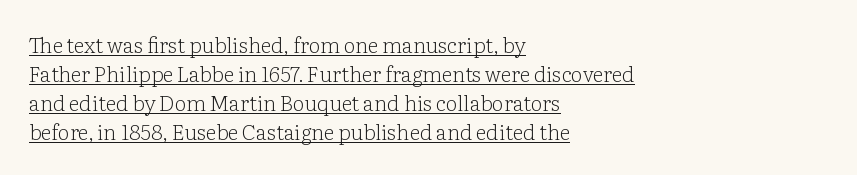
Q: Is the text bold? A: No.
Q: Is the text italic (slanted)? A: No, it is upright.
Q: Is the text underlined? A: Yes.
Q: How is the paragraph aligned? A: Left-aligned.
Q: Is the spacing between letters normal or unusually wide? A: Normal.
Q: Is the spacing between lines tight, normal or loose? A: Normal.
